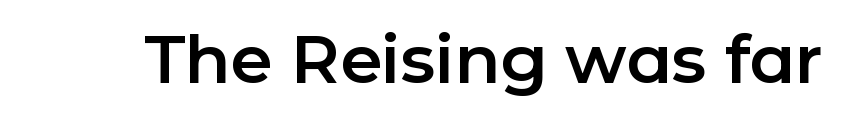
The image shows 67 px sans-serif type, upright; set normal letter spacing, not underlined; low stroke contrast and a medium x-height.
